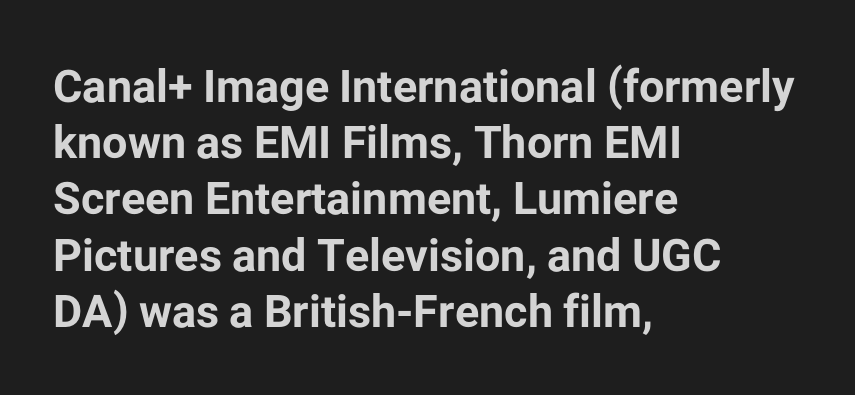
{"serif": "no", "italic": "no", "bold": "yes", "weight": "bold", "width": "normal", "stroke_contrast": "low", "x_height": "medium", "monospaced": "no", "underline": "no", "align": "left", "line_spacing": "normal", "line_spacing_ratio": 1.25, "letter_spacing": "normal", "letter_spacing_em": 0.0, "glyph_px": 45}
